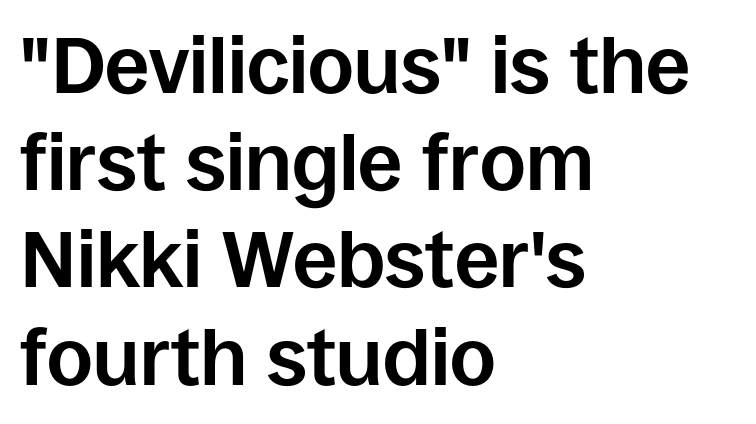
Characters remain perfectly vertical along every line. Which margin do the lines hug? The left one — the right edge is uneven. Tracking value appears to be zero — textbook default spacing. Letterform terminals end flat and unadorned throughout the passage.
